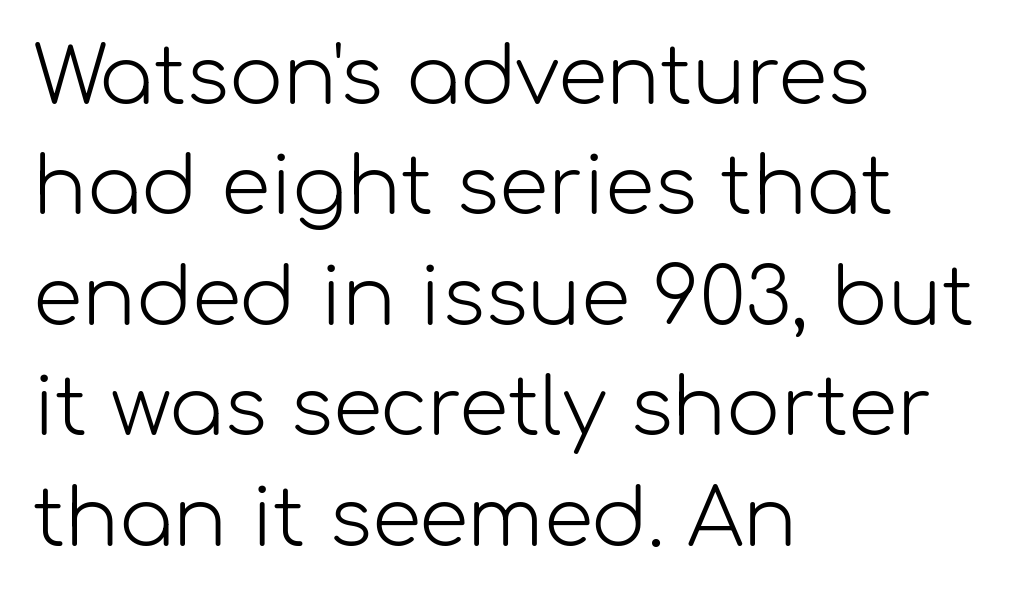
{"serif": "no", "italic": "no", "bold": "no", "weight": "light", "width": "normal", "stroke_contrast": "low", "x_height": "medium", "monospaced": "no", "underline": "no", "align": "left", "line_spacing": "normal", "line_spacing_ratio": 1.38, "letter_spacing": "normal", "letter_spacing_em": 0.0, "glyph_px": 80}
